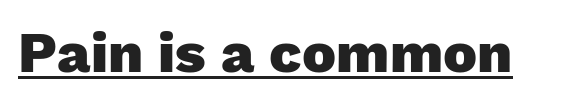
The image shows 57 px heavy sans-serif type, upright; set normal letter spacing, underlined; low stroke contrast and a medium x-height.
